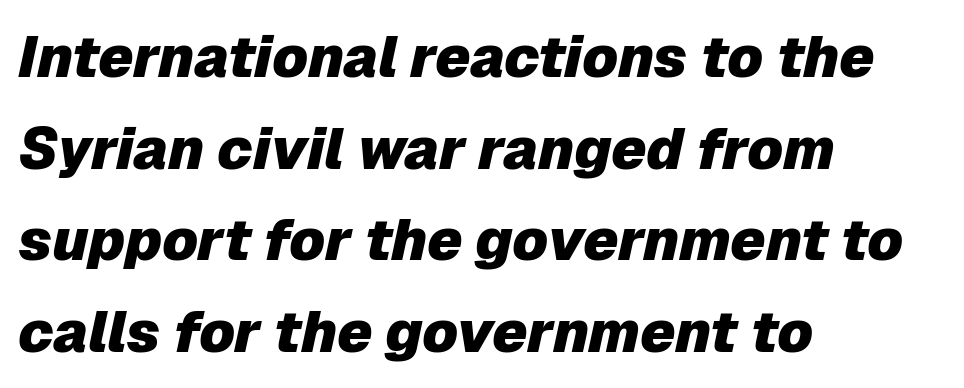
Q: Is the text bold? A: Yes.
Q: Is the text italic (slanted)? A: Yes, it leans right by about 12 degrees.
Q: Is the text underlined? A: No.
Q: How is the paragraph aligned? A: Left-aligned.
Q: Is the spacing between letters normal or unusually wide? A: Normal.
Q: Is the spacing between lines tight, normal or loose? A: Normal.
Q: Width (condensed, normal, or wide)? A: Normal.
Q: Stroke contrast? A: Low.
Q: x-height? A: Medium.
Q: Monospaced? A: No.
